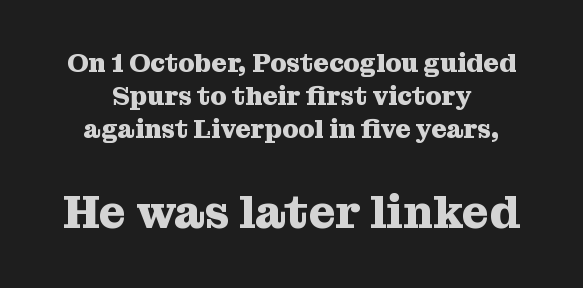
A typesetter would call this proportional, since set widths differ per character. The passage shown is typeset with a serif family. How heavy is the stroke? Heavy — this is a bold. Is the block centered? Yes — each line is placed symmetrically about the middle. This sample keeps an unexceptional amount of space between lines. Any mark beneath the type? The region is blank.
